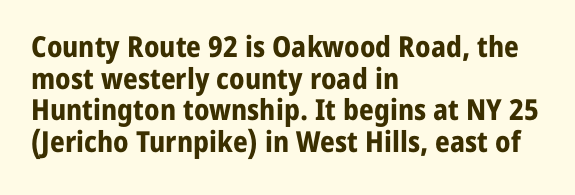
The image shows 29 px bold sans-serif type, upright; set left-aligned, tight line spacing (1.09x), normal letter spacing, not underlined; low stroke contrast and a medium x-height.
